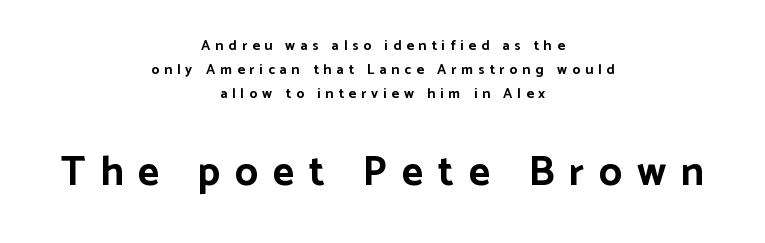
I'd describe the lettering as bold — thick and assertive. Think of a printed novel: that variable character pitch is what you see here. Loose tracking; the words dissolve into strings of separated letters. A student would call this center alignment; a typographer would say set centered. The foot of each line stays bare and open.
